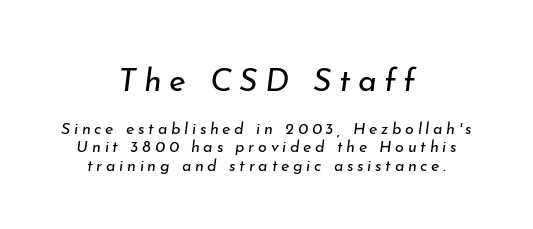
The image shows 32 px regular-weight type, italic (leaning right); set centered, tight line spacing (1.14x), unusually wide letter spacing (+0.23 em), not underlined; the first (top) block is 2.0x larger; low stroke contrast and a small x-height.
